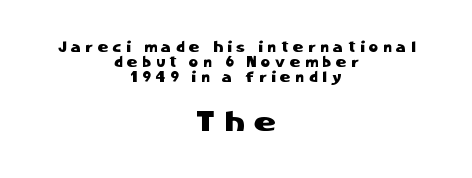
Q: Is the text italic (slanted)? A: No, it is upright.
Q: Is the typeface a serif or a sans-serif typeface? A: Sans-serif.
Q: Is the text underlined? A: No.
Q: How is the paragraph aligned? A: Centered.
Q: Is the spacing between letters normal or unusually wide? A: Unusually wide.
Q: Is the spacing between lines tight, normal or loose? A: Tight.
Q: Which block of text is set in a larger size, the first (top) or the second (bottom)? A: The second (bottom) one.
Q: Width (condensed, normal, or wide)? A: Normal.
Q: Stroke contrast? A: Low.
Q: x-height? A: Medium.
Q: Monospaced? A: No.
